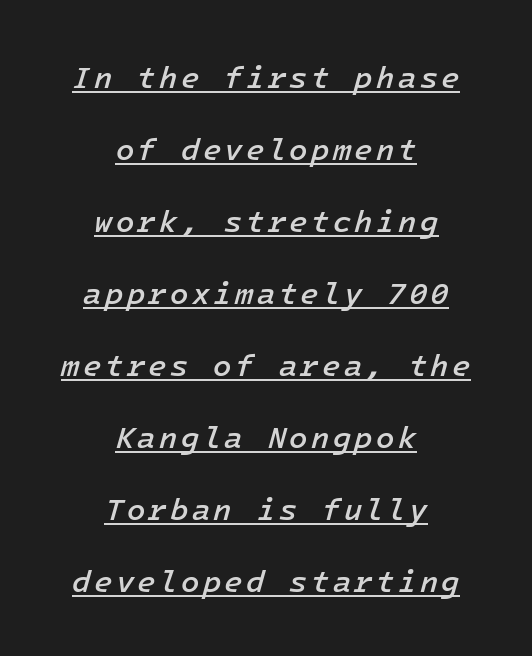
{"italic": "yes", "lean": "right", "slant_degrees": 16, "bold": "semi", "weight": "semibold", "width": "normal", "stroke_contrast": "low", "x_height": "medium", "underline": "yes", "align": "center", "line_spacing": "loose", "line_spacing_ratio": 2.4, "glyph_px": 30}
